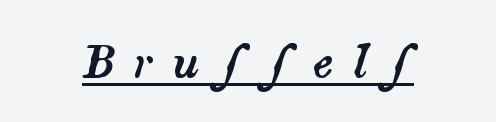
The image shows 43 px text type, italic (leaning right); set unusually wide letter spacing (+0.45 em), underlined; medium stroke contrast and a small x-height.
